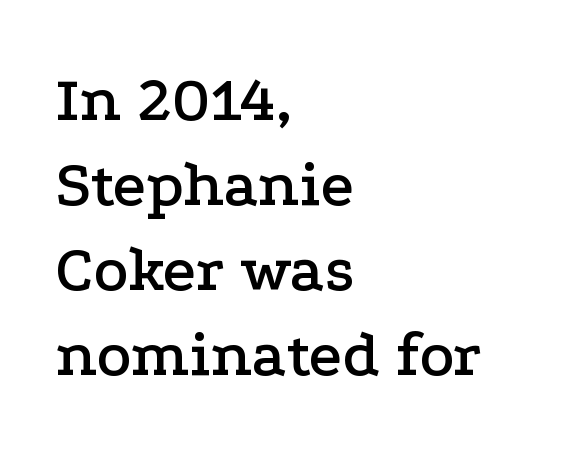
The image shows 65 px wide serif type, upright; set left-aligned, normal line spacing (1.31x), normal letter spacing, not underlined; low stroke contrast and a medium x-height.
